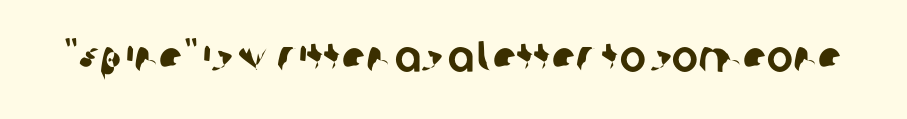
The image shows 44 px sans-serif type; set normal letter spacing, not underlined; low stroke contrast and a large x-height.
